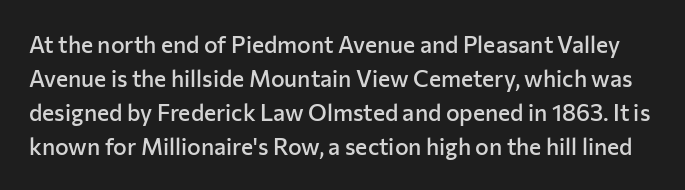
The image shows 23 px text type, upright; set normal line spacing (1.48x), normal letter spacing, not underlined.
